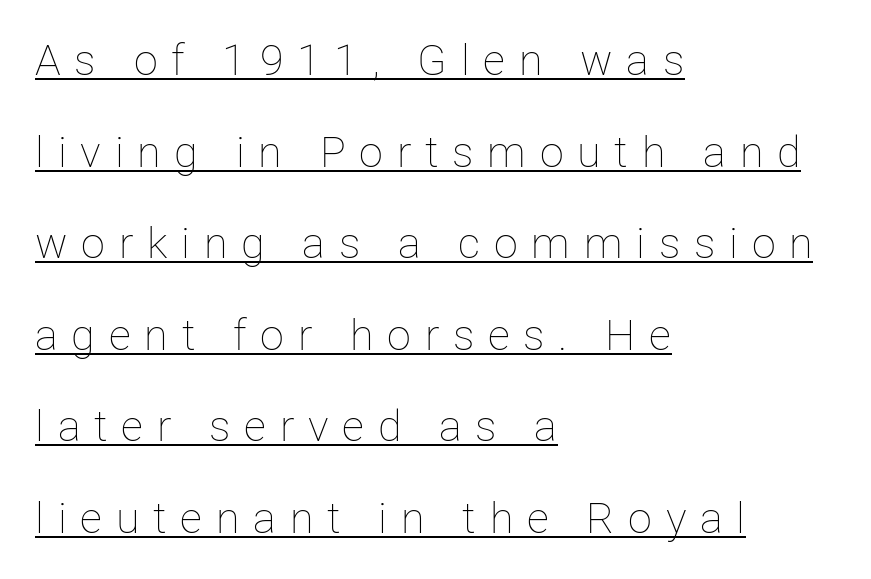
{"italic": "no", "bold": "no", "weight": "thin", "width": "normal", "stroke_contrast": "low", "x_height": "medium", "monospaced": "no", "underline": "yes", "align": "left", "line_spacing": "loose", "line_spacing_ratio": 2.13, "letter_spacing": "wide", "letter_spacing_em": 0.32, "glyph_px": 43}
